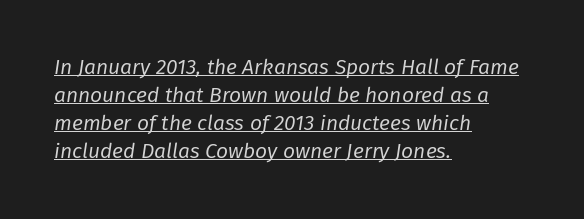
The passage is arranged the way most books set body copy — flush left. Italic? Definitely — the glyphs are oblique. The font is comparable to plain body text, perhaps lighter. This block has exactly the height ordinary leading produces. The horizontal fit of the characters is conventional and even. The rendered words wear a rule along their underside.
